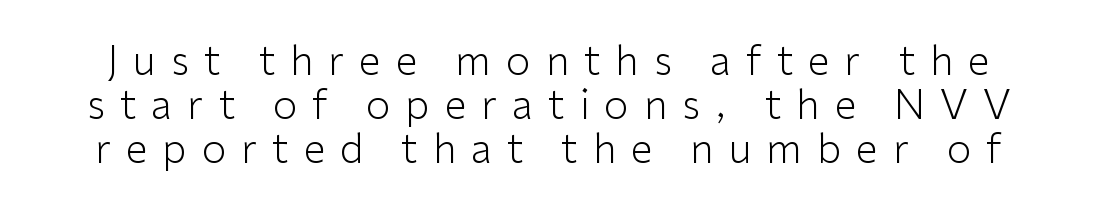
Q: Is the text bold? A: No.
Q: Is the text italic (slanted)? A: No, it is upright.
Q: Is the typeface a serif or a sans-serif typeface? A: Sans-serif.
Q: Is the text underlined? A: No.
Q: Is the spacing between letters normal or unusually wide? A: Unusually wide.
Q: Is the spacing between lines tight, normal or loose? A: Tight.
Q: Width (condensed, normal, or wide)? A: Normal.
Q: Stroke contrast? A: Low.
Q: x-height? A: Medium.
Q: Monospaced? A: No.
